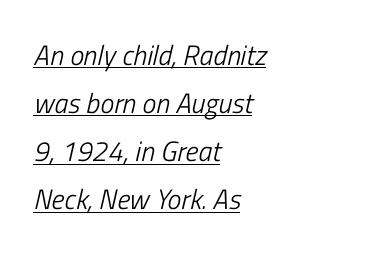
{"italic": "yes", "lean": "right", "slant_degrees": 13, "bold": "no", "weight": "light", "width": "condensed", "stroke_contrast": "low", "x_height": "medium", "monospaced": "no", "underline": "yes", "align": "left", "line_spacing_ratio": 1.72, "letter_spacing": "normal", "letter_spacing_em": 0.0, "glyph_px": 28}
